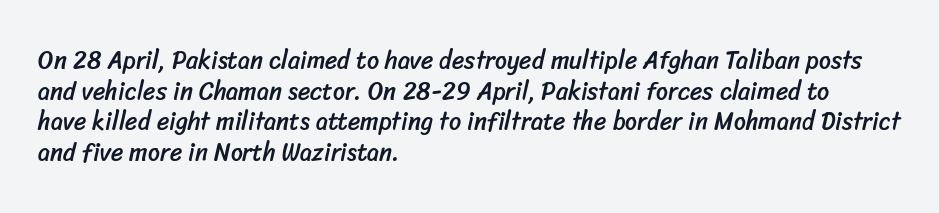
Each row of text sits above clean, open space. Here the glyphs are tracked normally, forming tight word shapes. Rows of type keep a routine distance in the vertical direction. Horizontally, the lines are justified to the leading edge only.
